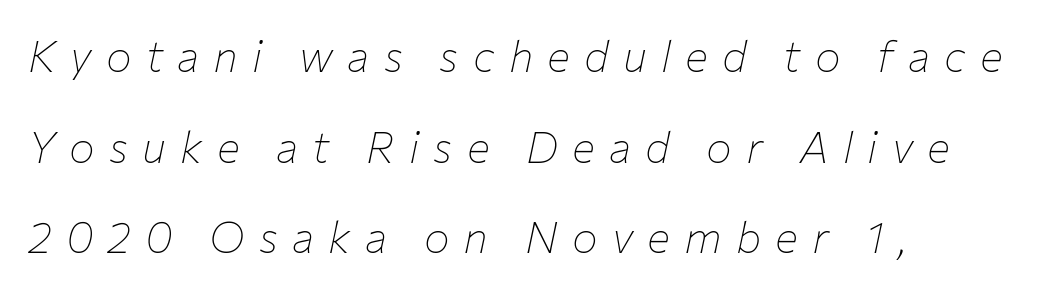
{"italic": "yes", "lean": "right", "slant_degrees": 12, "bold": "no", "weight": "thin", "width": "normal", "stroke_contrast": "low", "x_height": "medium", "monospaced": "no", "underline": "no", "align": "left", "line_spacing": "loose", "line_spacing_ratio": 2.11, "letter_spacing": "wide", "letter_spacing_em": 0.33, "glyph_px": 43}
